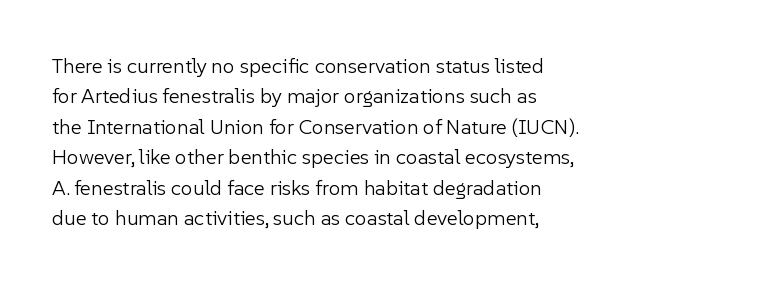
Q: Is the text bold? A: No.
Q: Is the text italic (slanted)? A: No, it is upright.
Q: Is the text underlined? A: No.
Q: How is the paragraph aligned? A: Left-aligned.
Q: Is the spacing between letters normal or unusually wide? A: Normal.
Q: Is the spacing between lines tight, normal or loose? A: Normal.
